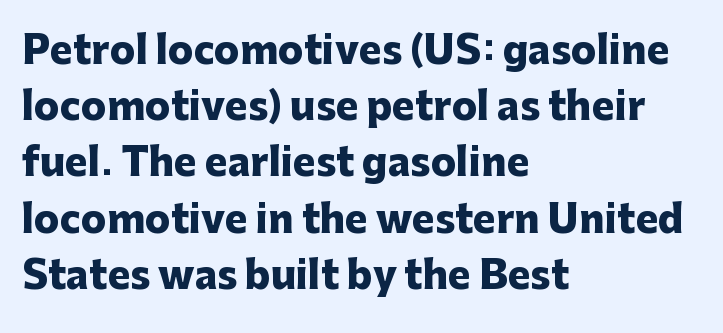
{"serif": "no", "italic": "no", "bold": "yes", "weight": "heavy", "width": "normal", "stroke_contrast": "low", "x_height": "medium", "monospaced": "no", "underline": "no", "align": "left", "line_spacing": "normal", "line_spacing_ratio": 1.48, "letter_spacing": "normal", "letter_spacing_em": 0.0, "glyph_px": 38}
